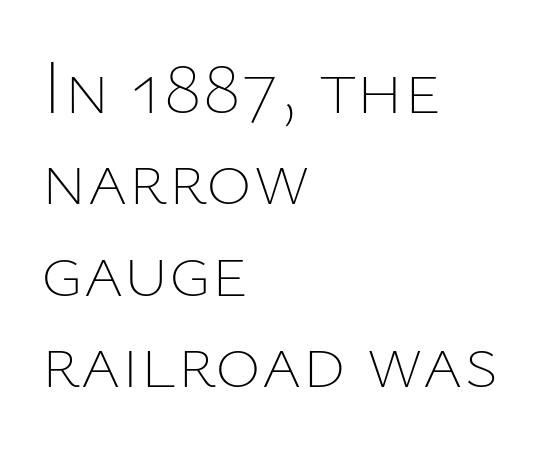
The image shows 78 px thin type, upright; set left-aligned, line spacing 1.17x, normal letter spacing, not underlined; low stroke contrast and a medium x-height.
